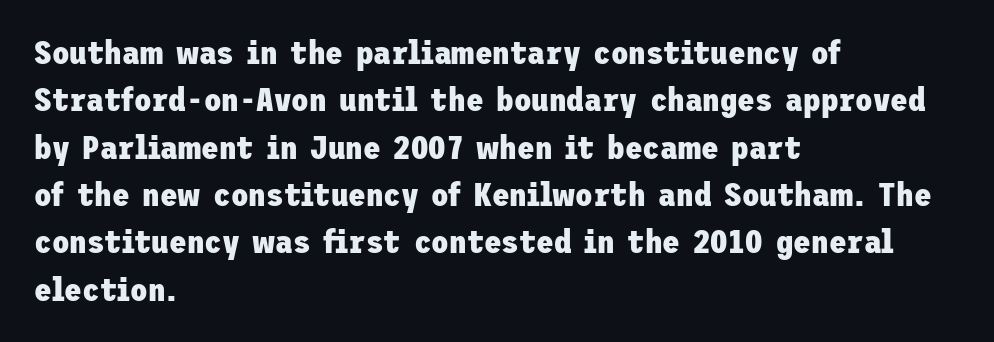
Q: Is the text bold? A: Yes.
Q: Is the text italic (slanted)? A: No, it is upright.
Q: Is the typeface a serif or a sans-serif typeface? A: Sans-serif.
Q: Is the text underlined? A: No.
Q: How is the paragraph aligned? A: Left-aligned.
Q: Is the spacing between letters normal or unusually wide? A: Normal.
Q: Is the spacing between lines tight, normal or loose? A: Normal.
Q: Width (condensed, normal, or wide)? A: Normal.
Q: Stroke contrast? A: Low.
Q: x-height? A: Medium.
